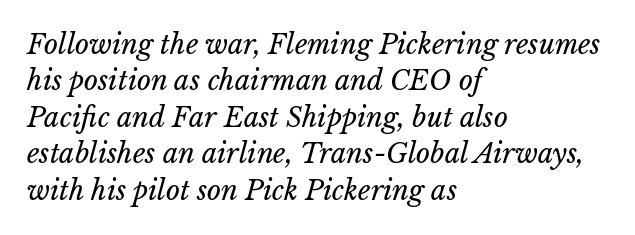
In terms of letterspacing, this is plain default setting. Teacher's note: observe the even left margin — that is flush-left alignment. Italic? Definitely — the glyphs are oblique. Heft: none added — not bold. Compared with typical paragraphs, the rows here are spaced about the same.
